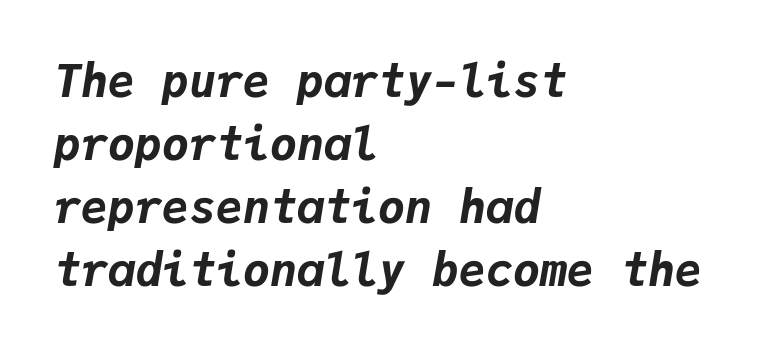
{"italic": "yes", "lean": "right", "slant_degrees": 9, "bold": "yes", "weight": "bold", "width": "normal", "stroke_contrast": "low", "x_height": "medium", "monospaced": "yes", "underline": "no", "align": "left", "line_spacing": "normal", "line_spacing_ratio": 1.4, "letter_spacing": "normal", "letter_spacing_em": 0.0, "glyph_px": 45}
